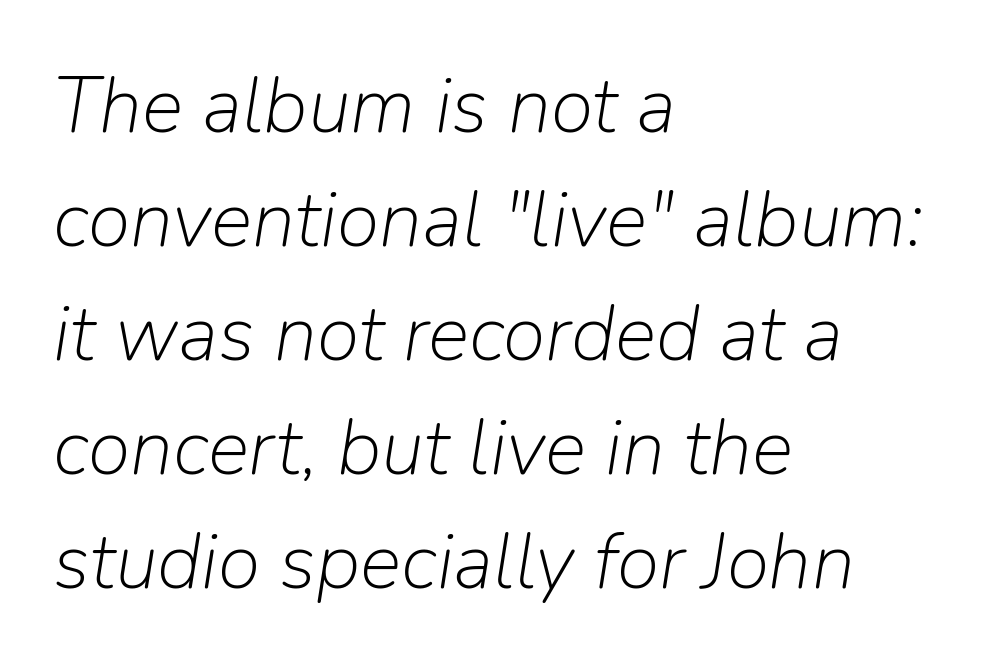
{"italic": "yes", "lean": "right", "slant_degrees": 9, "bold": "no", "weight": "light", "width": "normal", "stroke_contrast": "low", "x_height": "medium", "monospaced": "no", "underline": "no", "align": "left", "line_spacing": "normal", "line_spacing_ratio": 1.46, "letter_spacing": "normal", "letter_spacing_em": 0.0, "glyph_px": 78}
